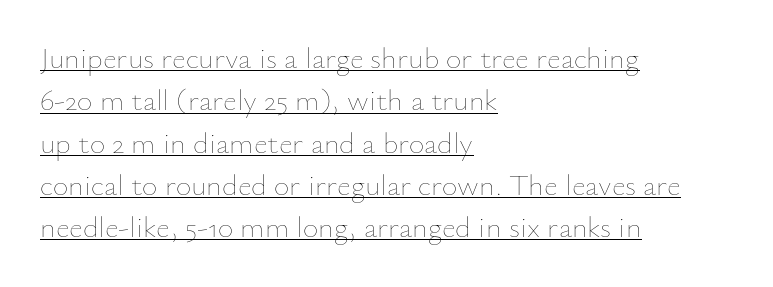
These lines are set flush left with a ragged right edge. The space between consecutive lines is moderate. Nope, not italic — everything's standing straight. Think standard paragraph weight, or any step lighter than that. Underline: present.
